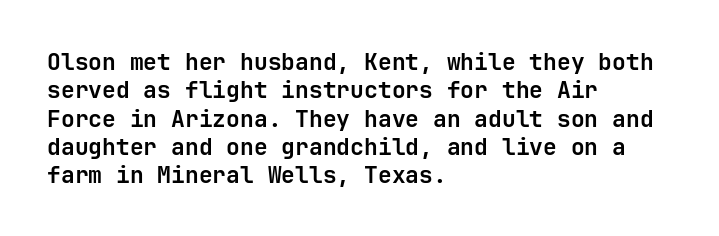
{"italic": "no", "bold": "yes", "underline": "no", "align": "left", "line_spacing_ratio": 1.23, "letter_spacing": "normal", "letter_spacing_em": 0.0, "glyph_px": 23}
